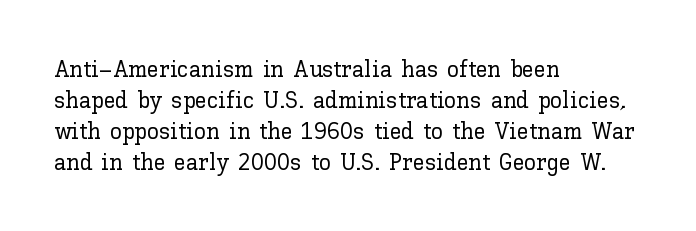
{"italic": "no", "underline": "no", "align": "left", "line_spacing": "normal", "line_spacing_ratio": 1.29, "letter_spacing": "normal", "letter_spacing_em": 0.0, "glyph_px": 24}
